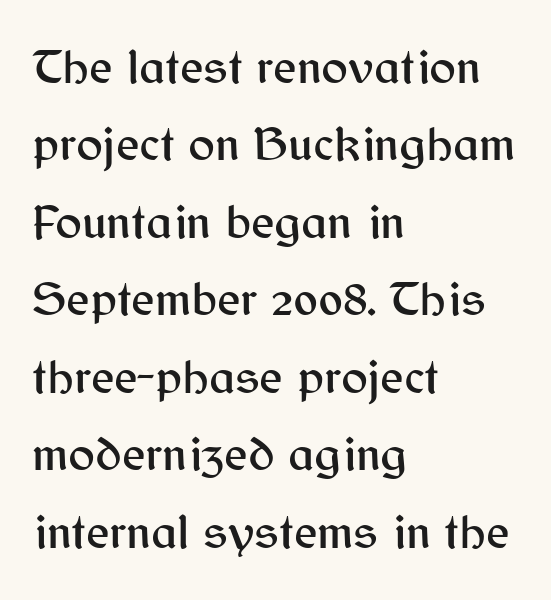
{"serif": "no", "italic": "no", "width": "normal", "stroke_contrast": "medium", "x_height": "medium", "monospaced": "no", "underline": "no", "align": "left", "line_spacing": "normal", "line_spacing_ratio": 1.55, "letter_spacing": "normal", "letter_spacing_em": 0.0, "glyph_px": 50}
